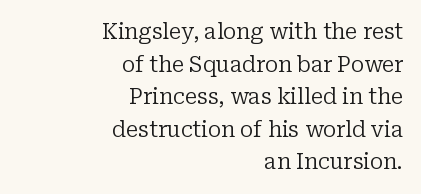
The image shows 22 px text type, upright; set right-aligned, normal line spacing (1.48x), normal letter spacing, not underlined.
